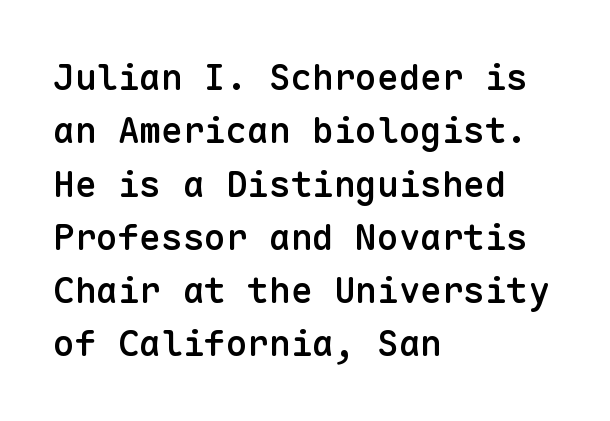
Q: Is the text bold? A: Semi-bold.
Q: Is the text italic (slanted)? A: No, it is upright.
Q: Is the typeface a serif or a sans-serif typeface? A: Sans-serif.
Q: Is the text underlined? A: No.
Q: How is the paragraph aligned? A: Left-aligned.
Q: Is the spacing between letters normal or unusually wide? A: Normal.
Q: Is the spacing between lines tight, normal or loose? A: Normal.
Q: Width (condensed, normal, or wide)? A: Normal.
Q: Stroke contrast? A: Low.
Q: x-height? A: Medium.
Q: Monospaced? A: Yes.
